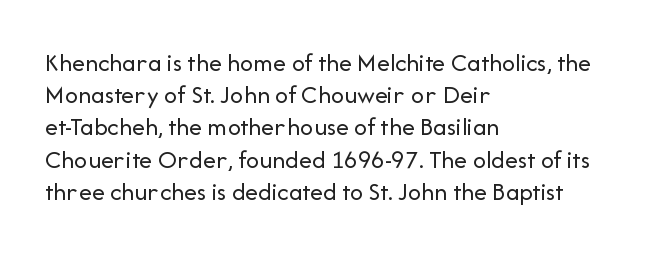
Q: Is the text bold? A: No.
Q: Is the text italic (slanted)? A: No, it is upright.
Q: Is the text underlined? A: No.
Q: How is the paragraph aligned? A: Left-aligned.
Q: Is the spacing between letters normal or unusually wide? A: Normal.
